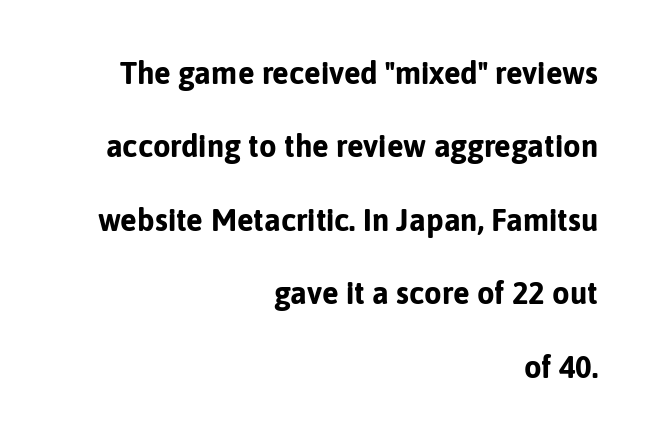
Style check: upright. Each glyph is drawn with heavy, bold strokes. A bare baseline throughout the passage. Rows of type keep a wide berth in the vertical direction.
